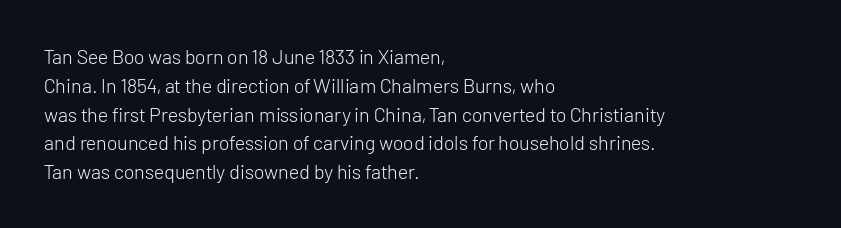
{"italic": "no", "bold": "no", "underline": "no", "align": "left", "line_spacing": "normal", "line_spacing_ratio": 1.44, "letter_spacing": "normal", "letter_spacing_em": 0.0, "glyph_px": 20}
